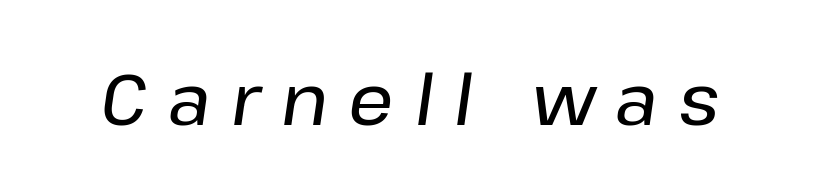
Rendered with sloped, italic letterforms. Descenders are the only things crossing below the line. A typesetter would call this proportional, since set widths differ per character. Tracking value appears strongly positive — letters spread wide.
